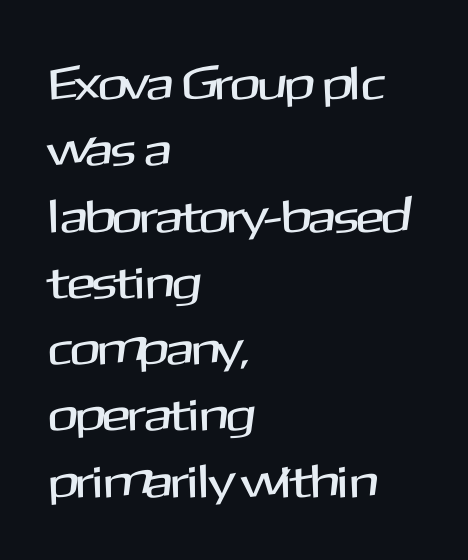
Bare-footed words on every line. The passage shown has conventional tracking throughout. The rendering uses natural spacing where letterforms have individual widths. Where is the straight margin? On the left. A typesetter would label this face a sans. The passage shown stacks its lines at a standard gap.
